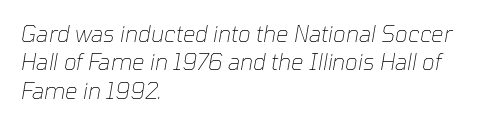
{"italic": "yes", "lean": "right", "slant_degrees": 10, "bold": "no", "underline": "no", "align": "left", "line_spacing": "normal", "line_spacing_ratio": 1.29, "letter_spacing": "normal", "letter_spacing_em": 0.0, "glyph_px": 22}
